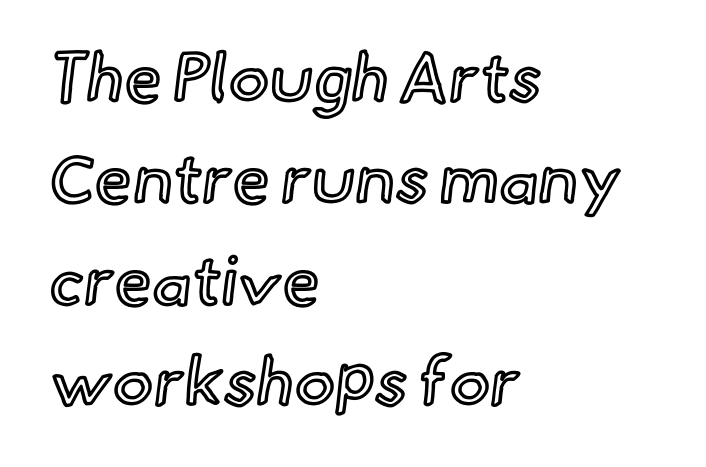
{"width": "normal", "x_height": "small", "monospaced": "no", "underline": "no", "align": "left", "line_spacing": "normal", "line_spacing_ratio": 1.49, "letter_spacing": "normal", "letter_spacing_em": 0.0, "glyph_px": 68}
